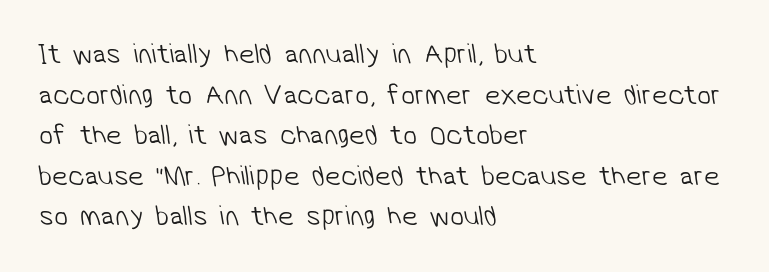
{"serif": "no", "bold": "no", "weight": "light", "width": "normal", "stroke_contrast": "low", "x_height": "medium", "monospaced": "no", "underline": "no", "align": "left", "line_spacing": "normal", "line_spacing_ratio": 1.45, "letter_spacing": "normal", "letter_spacing_em": 0.0, "glyph_px": 28}
